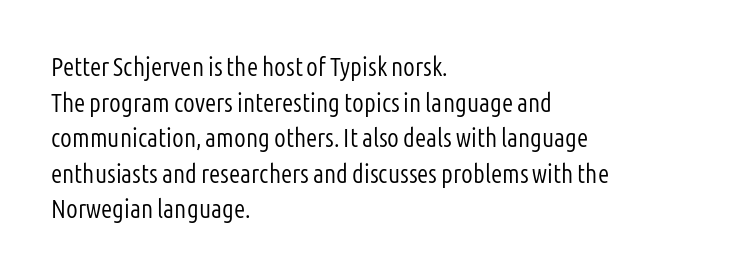
Q: Is the text bold? A: No.
Q: Is the text italic (slanted)? A: No, it is upright.
Q: Is the text underlined? A: No.
Q: How is the paragraph aligned? A: Left-aligned.
Q: Is the spacing between letters normal or unusually wide? A: Normal.
Q: Is the spacing between lines tight, normal or loose? A: Normal.
